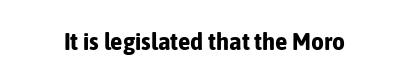
Q: Is the text bold? A: Yes.
Q: Is the text italic (slanted)? A: No, it is upright.
Q: Is the text underlined? A: No.
Q: Is the spacing between letters normal or unusually wide? A: Normal.
